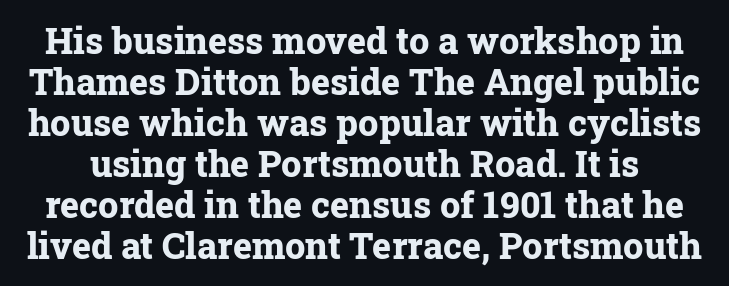
The image shows 36 px bold serif type, upright; set tight line spacing (1.14x), normal letter spacing, not underlined; low stroke contrast and a medium x-height.
